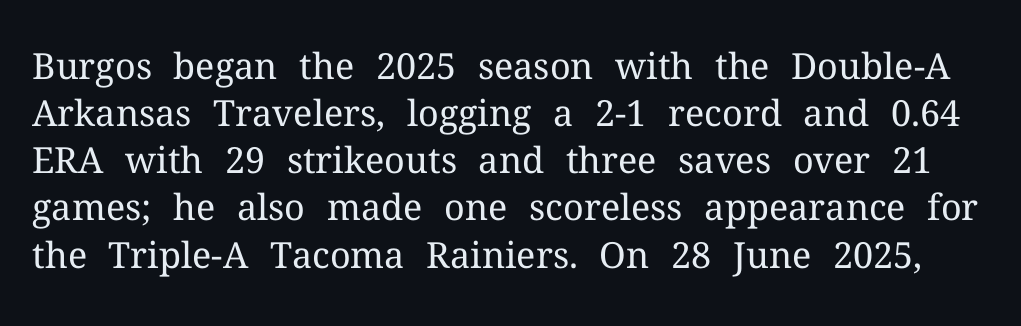
The letters sit at their default tracking, neither squeezed nor spread. The axis of the letterforms is exactly vertical. The passage shown is typed in a proportional face where columns would drift. Type style note: has serifs.
